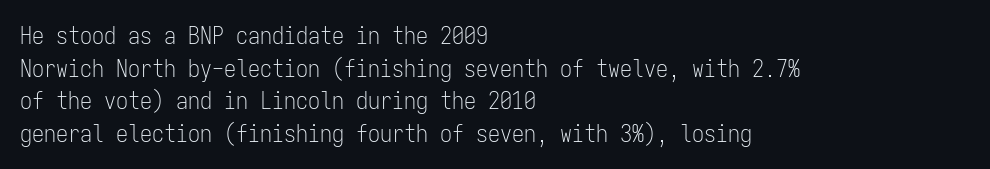
The image shows 24 px text type, upright; set left-aligned, normal line spacing (1.36x), normal letter spacing, not underlined.
